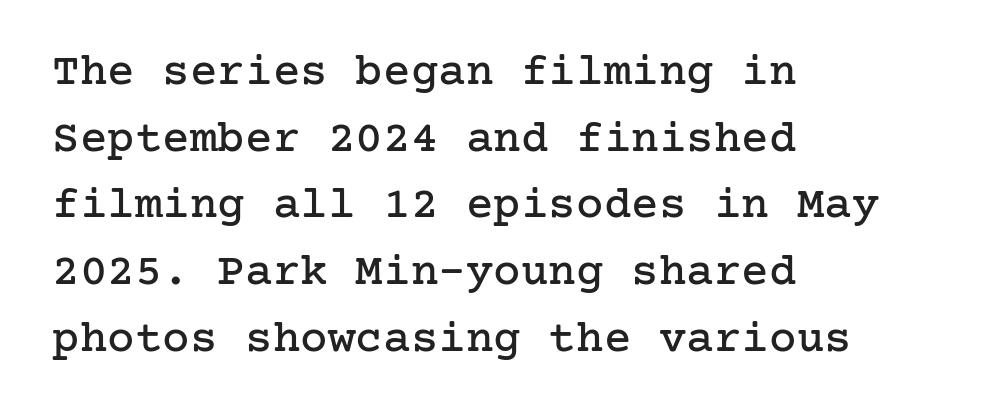
The image shows 46 px serif type, upright; set left-aligned, normal line spacing (1.45x), normal letter spacing, not underlined; low stroke contrast and a medium x-height.
